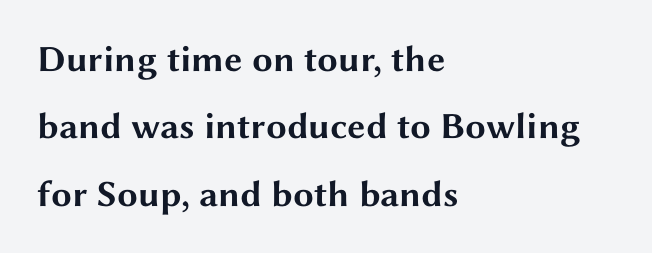
Rendered with straight, roman letterforms. Just letters on the line, the space beneath them empty. The rendering uses natural spacing where letterforms have individual widths. Nothing unusual about the tracking: characters are spaced as the font intends. The designer went with a sans here, leaving each stem footless.
